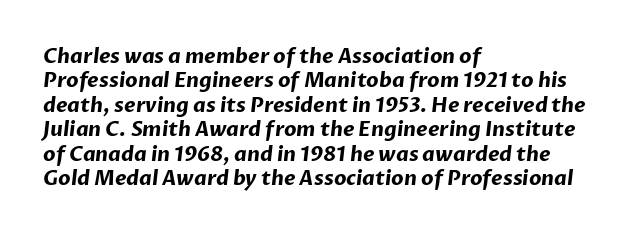
Q: Is the text bold? A: Yes.
Q: Is the text underlined? A: No.
Q: How is the paragraph aligned? A: Left-aligned.
Q: Is the spacing between letters normal or unusually wide? A: Normal.
